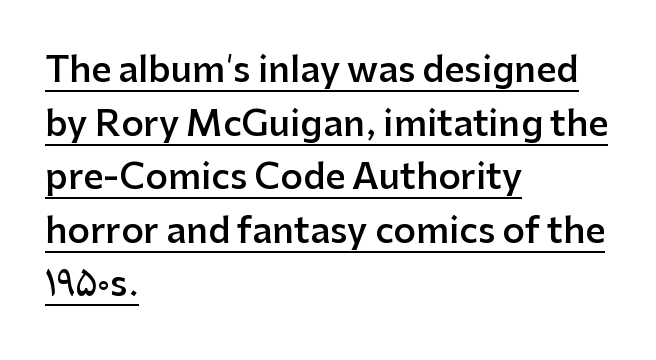
Left-aligned paragraph, ragged on the right. The specimen includes a rule beneath the text block's lines. The specimen reads as upright at a glance. These lines are rendered in a variable-pitch font. Baseline-to-baseline distance is the conventional proportion of letter height.
